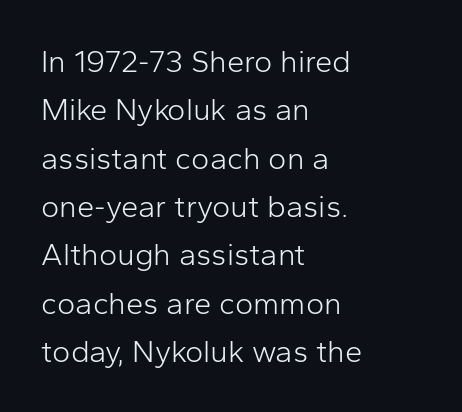
The image shows 31 px light sans-serif type, upright; set left-aligned, normal line spacing (1.56x), normal letter spacing, not underlined; low stroke contrast and a medium x-height.
